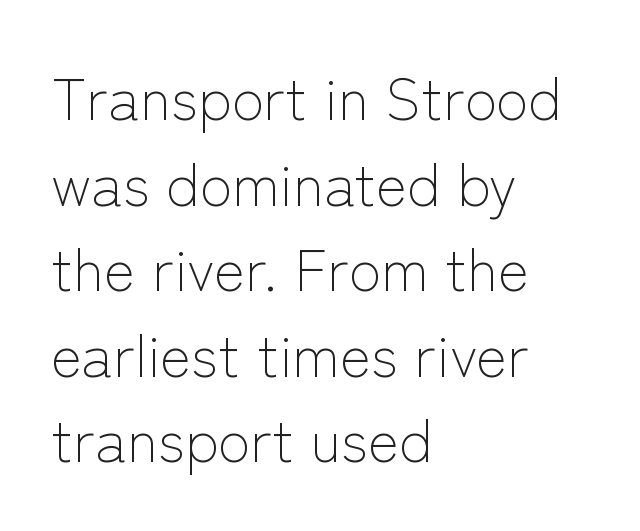
The image shows 59 px light sans-serif type, upright; set left-aligned, normal line spacing (1.45x), normal letter spacing, not underlined; low stroke contrast and a medium x-height.
